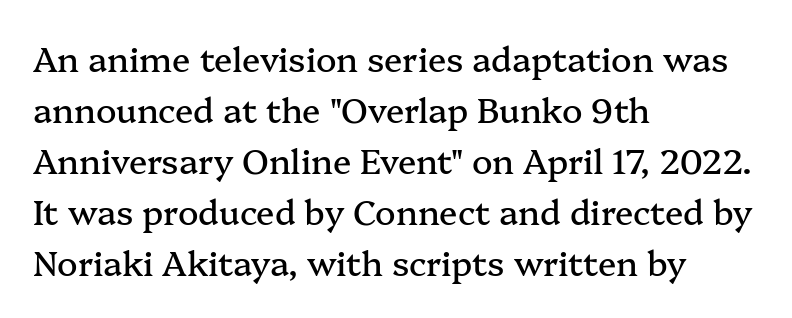
Q: Is the text italic (slanted)? A: No, it is upright.
Q: Is the typeface a serif or a sans-serif typeface? A: Serif.
Q: Is the text underlined? A: No.
Q: How is the paragraph aligned? A: Left-aligned.
Q: Is the spacing between letters normal or unusually wide? A: Normal.
Q: Is the spacing between lines tight, normal or loose? A: Normal.
Q: Width (condensed, normal, or wide)? A: Normal.
Q: Stroke contrast? A: Medium.
Q: x-height? A: Medium.
Q: Monospaced? A: No.
